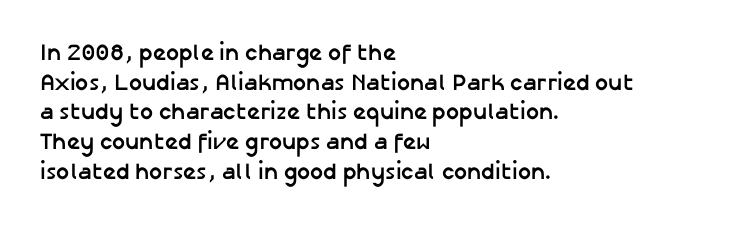
Q: Is the text bold? A: Yes.
Q: Is the text italic (slanted)? A: No, it is upright.
Q: Is the text underlined? A: No.
Q: How is the paragraph aligned? A: Left-aligned.
Q: Is the spacing between letters normal or unusually wide? A: Normal.
Q: Is the spacing between lines tight, normal or loose? A: Normal.
